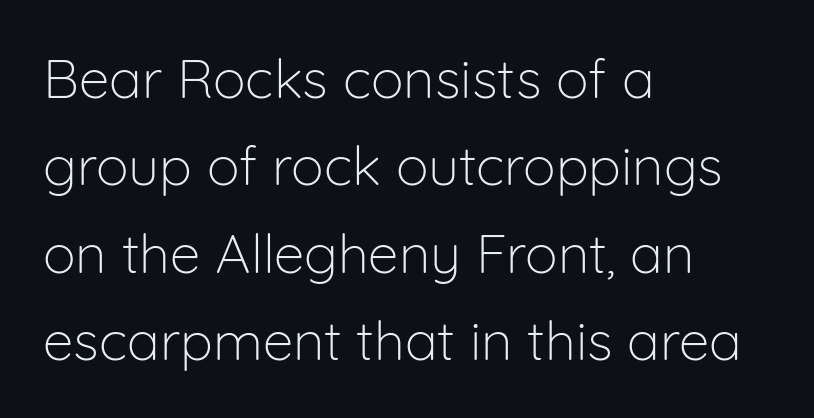
The image shows 55 px light sans-serif type, upright; set left-aligned, normal line spacing (1.59x), normal letter spacing, not underlined; low stroke contrast and a medium x-height.
